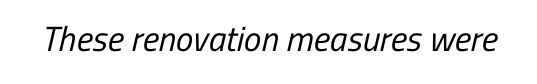
A typesetter would call this proportional, since set widths differ per character. Nobody drew a line under any word here. Note: no serifs on the glyphs. You could call the tracking neutral — neither tight nor loose. Stroke mass is kept to a normal reading level or below.
